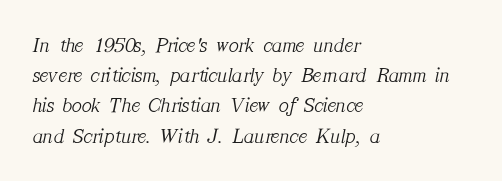
The whole block is typeset with a tilt. Each stroke keeps to a modest, everyday thickness or less. Characters follow at the spacing the type designer built in. This sample keeps an unexceptional amount of space between lines. Beneath every word, the page is bare.
